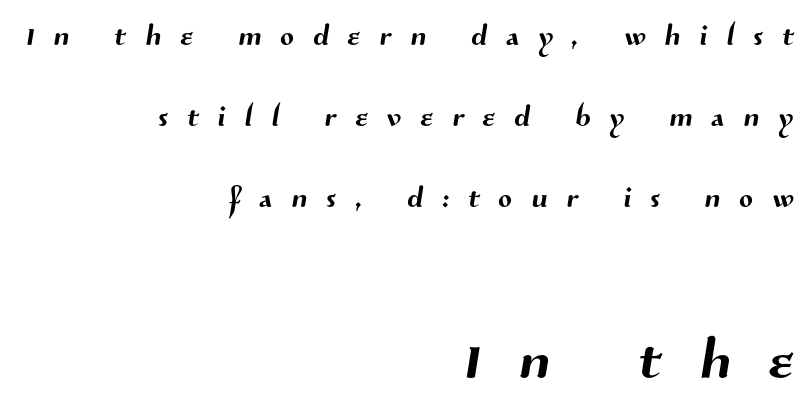
Q: Is the typeface a serif or a sans-serif typeface? A: Sans-serif.
Q: Is the text underlined? A: No.
Q: How is the paragraph aligned? A: Right-aligned.
Q: Is the spacing between letters normal or unusually wide? A: Unusually wide.
Q: Is the spacing between lines tight, normal or loose? A: Loose.
Q: Which block of text is set in a larger size, the first (top) or the second (bottom)? A: The second (bottom) one.
Q: Width (condensed, normal, or wide)? A: Normal.
Q: Stroke contrast? A: Medium.
Q: x-height? A: Medium.
Q: Monospaced? A: No.
